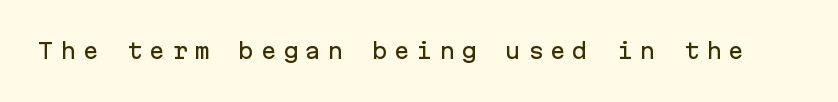
{"italic": "no", "underline": "no", "letter_spacing": "wide", "letter_spacing_em": 0.31, "glyph_px": 21}
